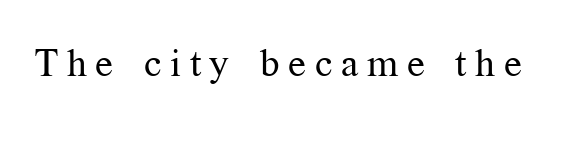
Q: Is the text bold? A: No.
Q: Is the text italic (slanted)? A: No, it is upright.
Q: Is the typeface a serif or a sans-serif typeface? A: Serif.
Q: Is the text underlined? A: No.
Q: Is the spacing between letters normal or unusually wide? A: Unusually wide.
Q: Width (condensed, normal, or wide)? A: Normal.
Q: Stroke contrast? A: Medium.
Q: x-height? A: Medium.
Q: Monospaced? A: No.
